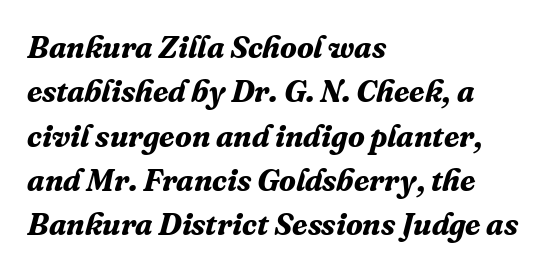
The image shows 31 px bold serif type, italic (leaning right); set left-aligned, normal line spacing (1.43x), normal letter spacing, not underlined; medium stroke contrast and a medium x-height.
